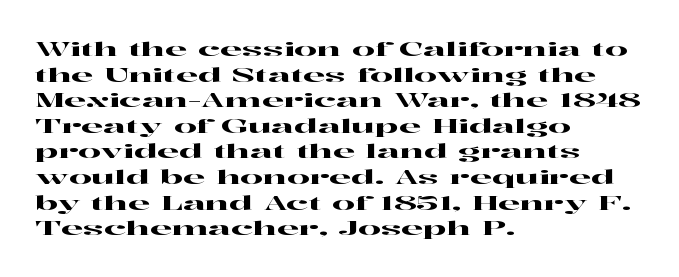
Q: Is the text italic (slanted)? A: No, it is upright.
Q: Is the text underlined? A: No.
Q: How is the paragraph aligned? A: Left-aligned.
Q: Is the spacing between letters normal or unusually wide? A: Normal.
Q: Is the spacing between lines tight, normal or loose? A: Normal.
